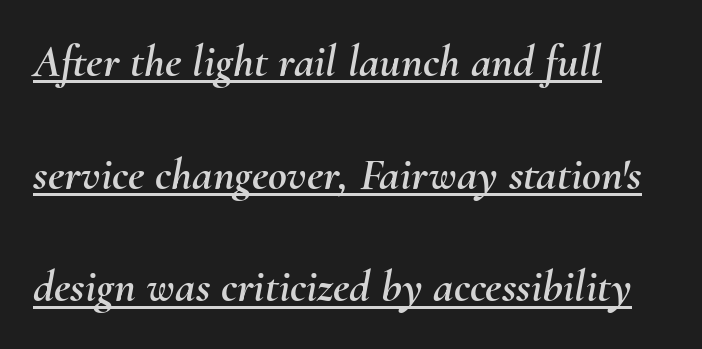
Q: Is the text italic (slanted)? A: Yes, it leans right by about 10 degrees.
Q: Is the text underlined? A: Yes.
Q: How is the paragraph aligned? A: Left-aligned.
Q: Is the spacing between letters normal or unusually wide? A: Normal.
Q: Is the spacing between lines tight, normal or loose? A: Loose.
Q: Width (condensed, normal, or wide)? A: Normal.
Q: Stroke contrast? A: Medium.
Q: x-height? A: Small.
Q: Monospaced? A: No.
